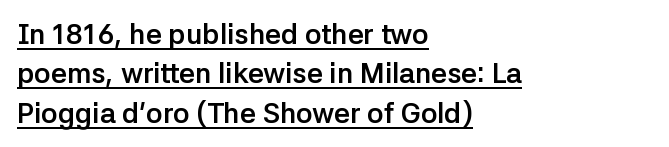
The image shows 28 px semibold sans-serif type, upright; set left-aligned, normal line spacing (1.41x), normal letter spacing, underlined; low stroke contrast and a medium x-height.
